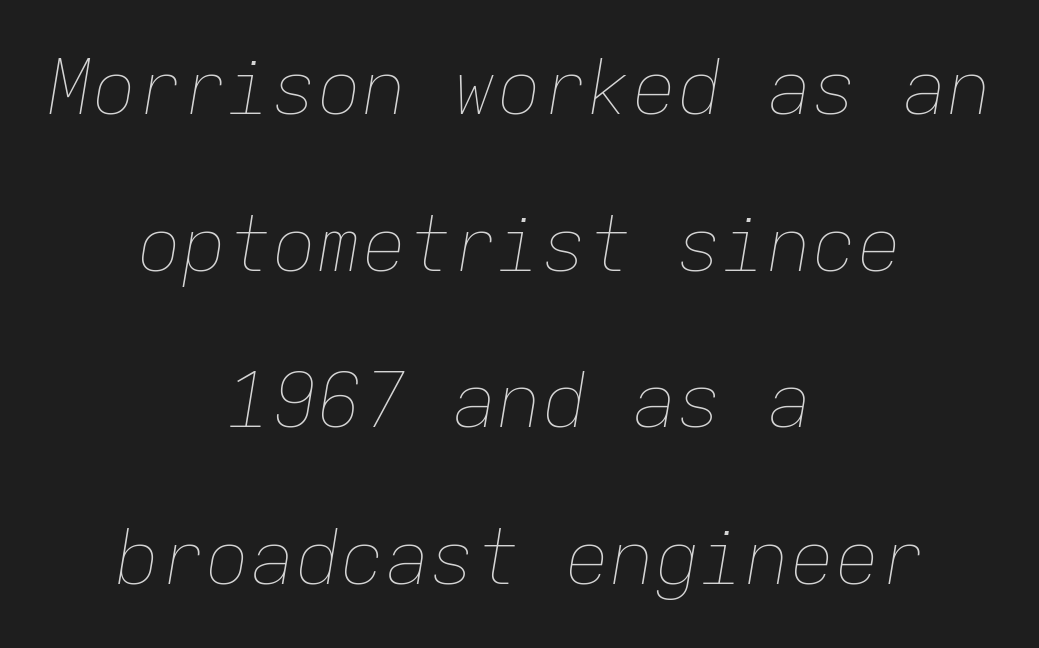
Q: Is the text bold? A: No.
Q: Is the text italic (slanted)? A: Yes, it leans right by about 9 degrees.
Q: Is the text underlined? A: No.
Q: How is the paragraph aligned? A: Centered.
Q: Is the spacing between letters normal or unusually wide? A: Normal.
Q: Is the spacing between lines tight, normal or loose? A: Loose.
Q: Width (condensed, normal, or wide)? A: Normal.
Q: Stroke contrast? A: Low.
Q: x-height? A: Medium.
Q: Monospaced? A: Yes.
